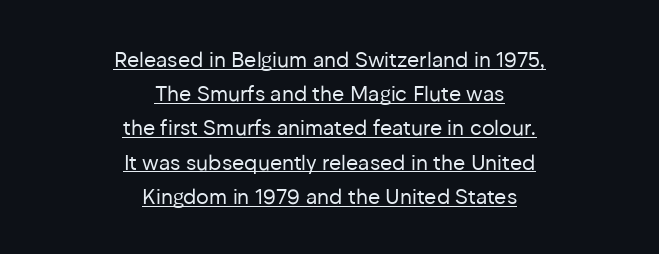
The image shows 21 px text type, upright; set centered, normal line spacing (1.63x), normal letter spacing, underlined.
